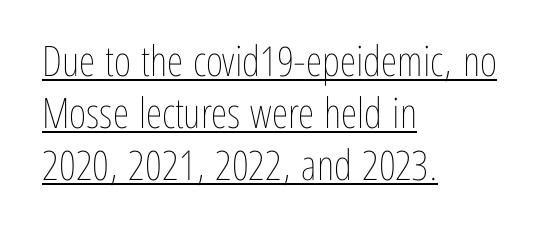
Q: Is the text bold? A: No.
Q: Is the text italic (slanted)? A: No, it is upright.
Q: Is the text underlined? A: Yes.
Q: How is the paragraph aligned? A: Left-aligned.
Q: Is the spacing between letters normal or unusually wide? A: Normal.
Q: Width (condensed, normal, or wide)? A: Condensed.
Q: Stroke contrast? A: Low.
Q: x-height? A: Medium.
Q: Monospaced? A: No.
